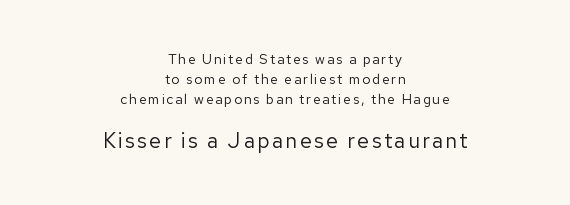
The image shows 21 px text type, upright; set centered, normal line spacing (1.44x), not underlined; the second (bottom) block is 1.5x larger.
